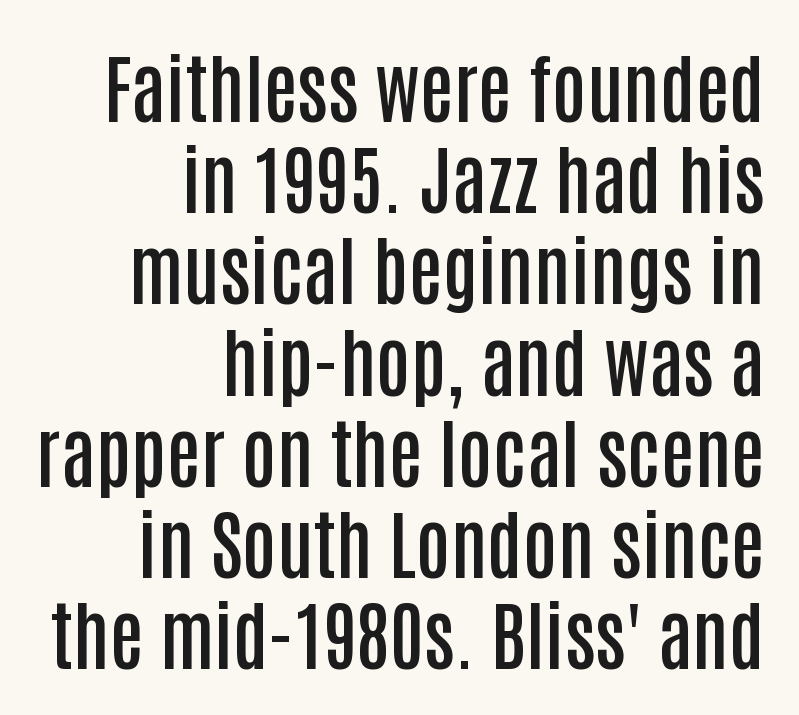
The rag falls on the left side of this text block. Looks like regular typesetting: each glyph gets only the width it needs. The letters sit at their default tracking, neither squeezed nor spread. In terms of letterform style, serifs are entirely absent. Quick note: underline off. Rendered with straight, roman letterforms.
